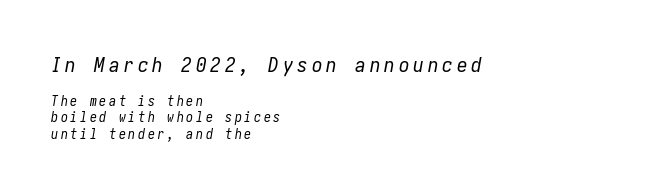
Q: Is the text bold? A: No.
Q: Is the text italic (slanted)? A: Yes, it leans right by about 10 degrees.
Q: Is the text underlined? A: No.
Q: How is the paragraph aligned? A: Left-aligned.
Q: Which block of text is set in a larger size, the first (top) or the second (bottom)? A: The first (top) one.
